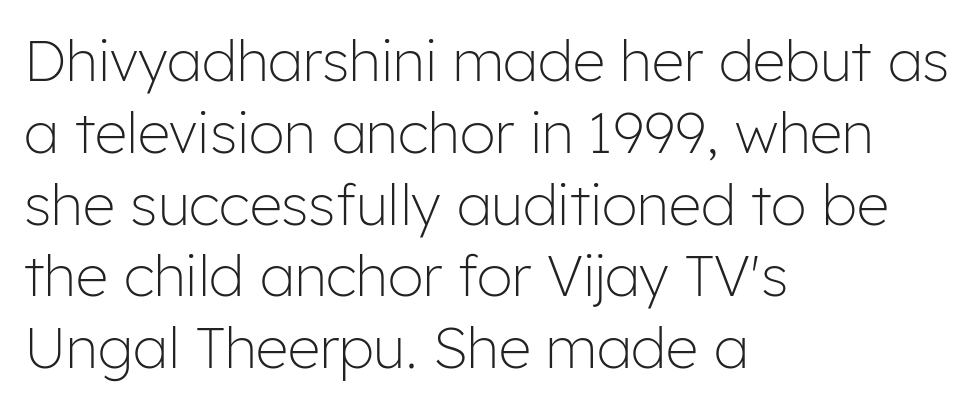
Just letters on the line, the space beneath them empty. The paragraph shown leans on its left margin. Each letter keeps its own natural width here, so spacing adapts to shape. Letter spacing: default. One glance says typical: line gaps are just what's usual.
